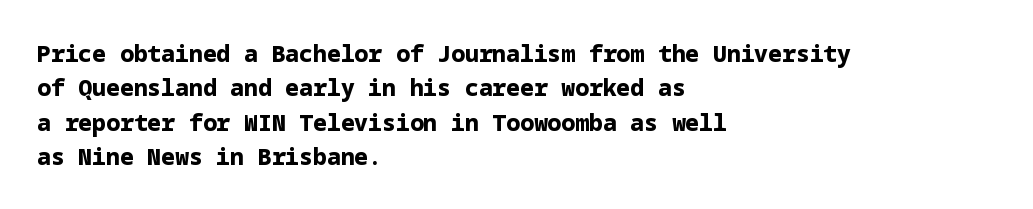
Q: Is the text bold? A: Yes.
Q: Is the text italic (slanted)? A: No, it is upright.
Q: Is the text underlined? A: No.
Q: How is the paragraph aligned? A: Left-aligned.
Q: Is the spacing between letters normal or unusually wide? A: Normal.
Q: Is the spacing between lines tight, normal or loose? A: Normal.
